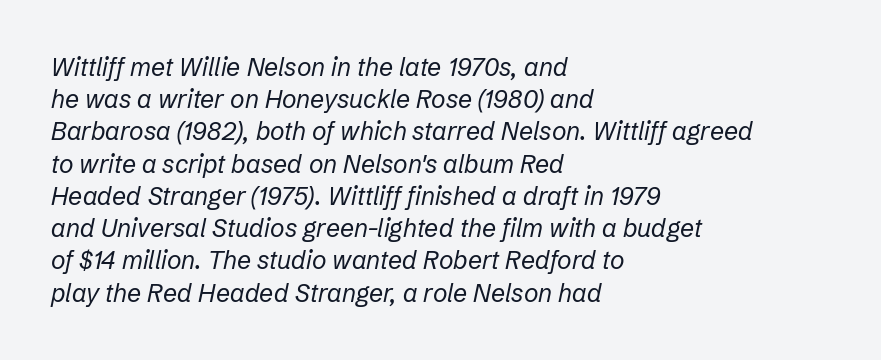
Q: Is the text bold? A: No.
Q: Is the text italic (slanted)? A: Yes, it leans right by about 12 degrees.
Q: Is the text underlined? A: No.
Q: How is the paragraph aligned? A: Left-aligned.
Q: Is the spacing between letters normal or unusually wide? A: Normal.
Q: Is the spacing between lines tight, normal or loose? A: Normal.
